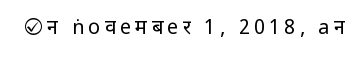
{"italic": "no", "bold": "no", "underline": "no", "letter_spacing": "wide", "letter_spacing_em": 0.21, "glyph_px": 20}
